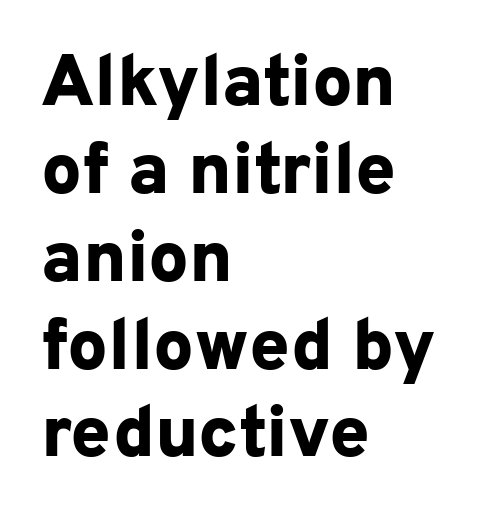
Lines of text with bare space underneath. You can tell from the bare stems that sans-serif type was used. Letter spacing: default. Each letter keeps its own natural width here, so spacing adapts to shape. A student would call this left alignment; a typographer would say flush left, rag right.
